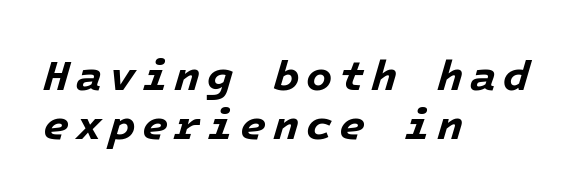
Q: Is the text bold? A: Yes.
Q: Is the text italic (slanted)? A: Yes, it leans right by about 16 degrees.
Q: Is the text underlined? A: No.
Q: How is the paragraph aligned? A: Left-aligned.
Q: Is the spacing between lines tight, normal or loose? A: Tight.
Q: Width (condensed, normal, or wide)? A: Normal.
Q: Stroke contrast? A: Low.
Q: x-height? A: Medium.
